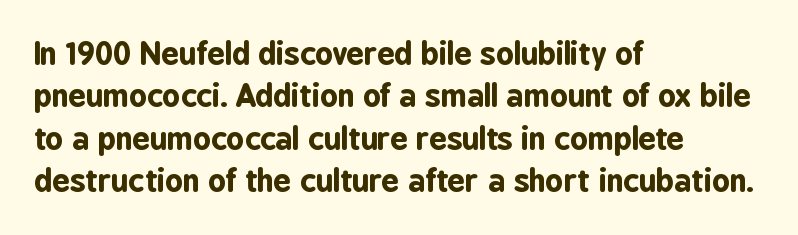
Q: Is the text bold? A: Yes.
Q: Is the text italic (slanted)? A: No, it is upright.
Q: Is the typeface a serif or a sans-serif typeface? A: Sans-serif.
Q: Is the text underlined? A: No.
Q: How is the paragraph aligned? A: Left-aligned.
Q: Is the spacing between letters normal or unusually wide? A: Normal.
Q: Is the spacing between lines tight, normal or loose? A: Normal.
Q: Width (condensed, normal, or wide)? A: Condensed.
Q: Stroke contrast? A: Low.
Q: x-height? A: Medium.
Q: Monospaced? A: No.
